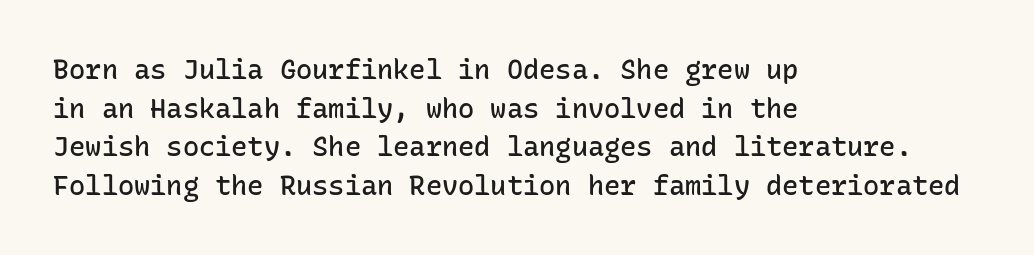
The rendering anchors every line to the left-hand side. The letters stand straight up with perfectly vertical stems. Baseline-to-baseline distance is the conventional proportion of letter height. The glyphs have the mass of a demibold cut, below bold.
